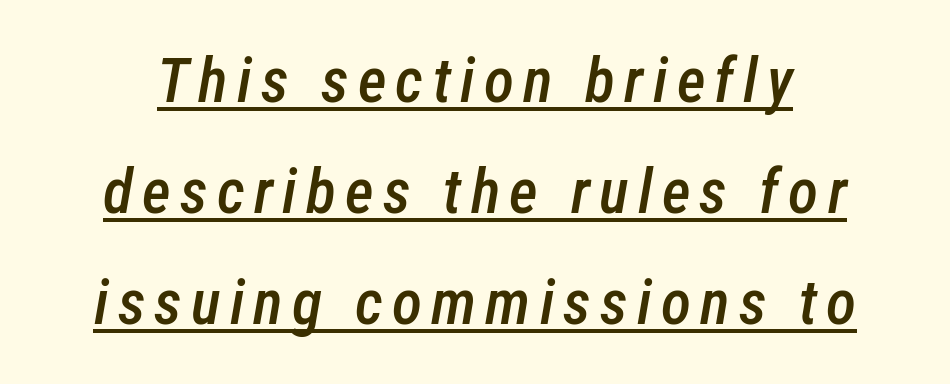
A typesetter would mark this as italic. Varying glyph widths throughout — classic text-font behaviour. Caption: lettering with a line underneath. A bit beefed up — I'd call it semibold rather than bold.
